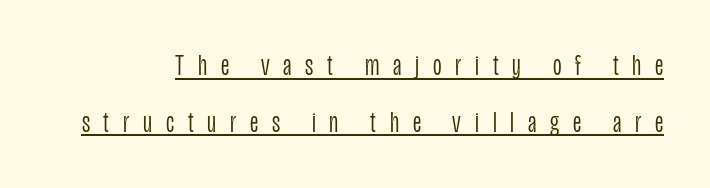
{"serif": "no", "italic": "no", "bold": "no", "weight": "light", "width": "condensed", "stroke_contrast": "low", "x_height": "large", "monospaced": "no", "underline": "yes", "line_spacing_ratio": 1.89, "letter_spacing": "wide", "letter_spacing_em": 0.46, "glyph_px": 30}
